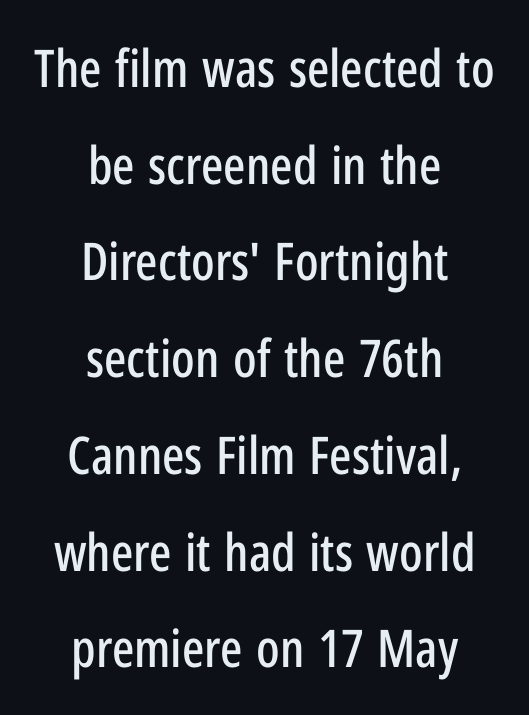
{"serif": "no", "italic": "no", "width": "condensed", "stroke_contrast": "low", "x_height": "medium", "monospaced": "no", "underline": "no", "align": "center", "line_spacing_ratio": 1.86, "letter_spacing": "normal", "letter_spacing_em": 0.0, "glyph_px": 52}
